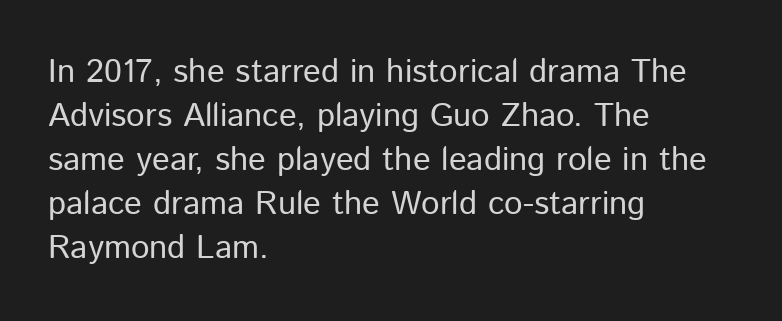
{"serif": "no", "italic": "no", "bold": "no", "weight": "regular", "width": "normal", "stroke_contrast": "low", "x_height": "medium", "monospaced": "no", "underline": "no", "align": "left", "line_spacing": "normal", "line_spacing_ratio": 1.33, "letter_spacing": "normal", "letter_spacing_em": 0.0, "glyph_px": 33}
